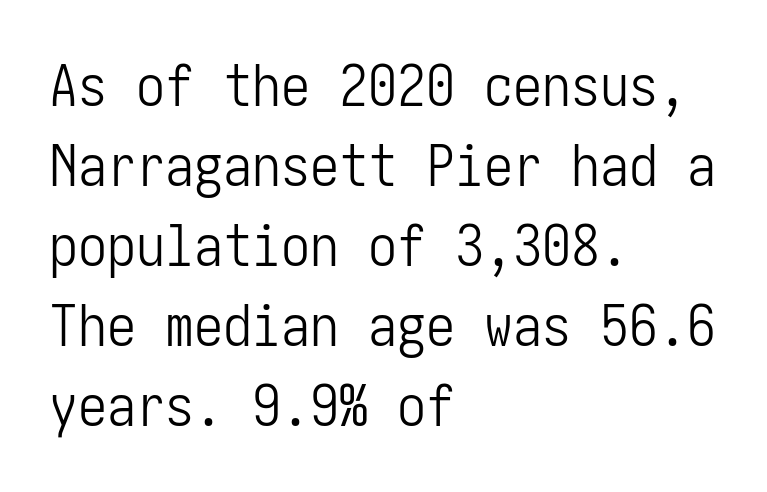
The image shows 58 px light, condensed sans-serif type, upright; set left-aligned, normal line spacing (1.38x), normal letter spacing, not underlined; low stroke contrast and a medium x-height.
